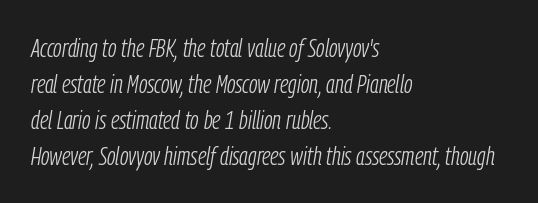
The image shows 26 px text type, italic (leaning right); set left-aligned, normal line spacing (1.39x), normal letter spacing, not underlined.
